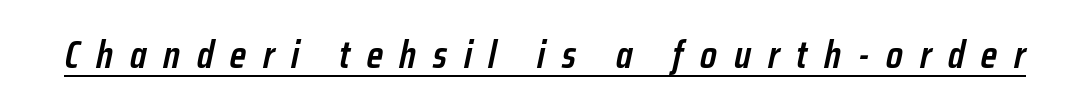
Q: Is the text bold? A: Semi-bold.
Q: Is the text italic (slanted)? A: Yes, it leans right by about 12 degrees.
Q: Is the text underlined? A: Yes.
Q: Is the spacing between letters normal or unusually wide? A: Unusually wide.
Q: Width (condensed, normal, or wide)? A: Condensed.
Q: Stroke contrast? A: Low.
Q: x-height? A: Medium.
Q: Monospaced? A: No.
